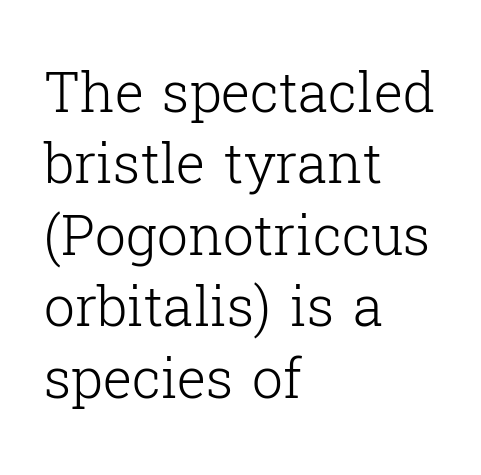
Leading matches the norm, producing a regular column. Every character sits straight up, as roman type does. The strokes carry an ordinary text weight at most. This sample has the flowing, uneven cadence of proportional lettering.
